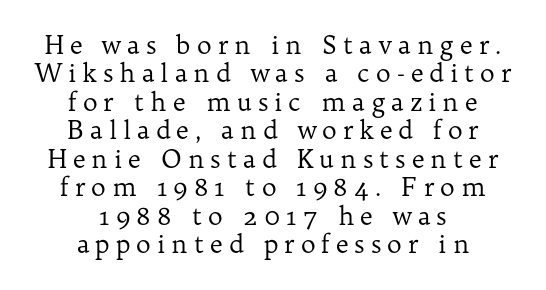
Q: Is the text bold? A: No.
Q: Is the text italic (slanted)? A: No, it is upright.
Q: Is the text underlined? A: No.
Q: How is the paragraph aligned? A: Centered.
Q: Is the spacing between letters normal or unusually wide? A: Unusually wide.
Q: Is the spacing between lines tight, normal or loose? A: Tight.
